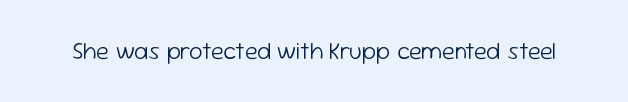
Only glyphs here, with clear space below each row. Notice how the stems are strictly vertical — no italics here. Between one letter and the next there's only the usual sliver of space. Is this a heavy cut? Hardly; it is regular or lighter.
